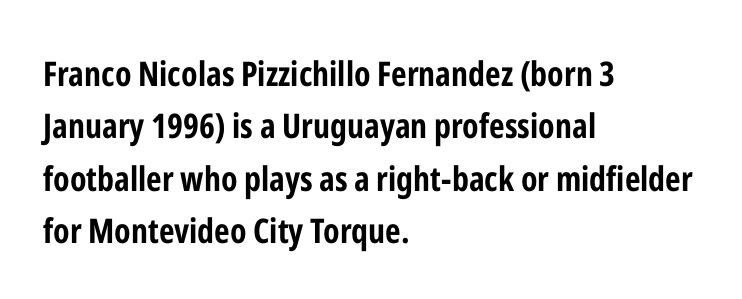
The image shows 34 px bold, condensed sans-serif type, upright; set left-aligned, normal line spacing (1.54x), normal letter spacing, not underlined; low stroke contrast and a medium x-height.
